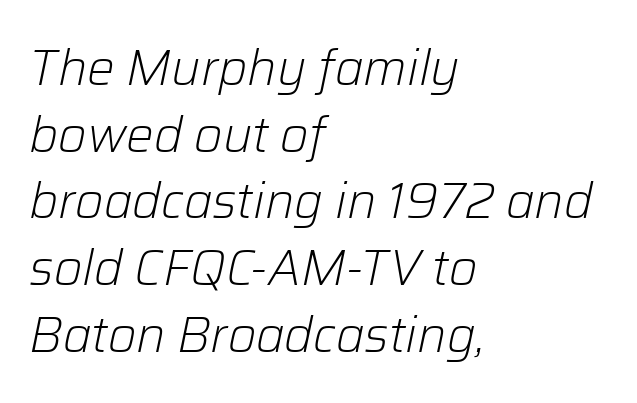
Q: Is the text bold? A: No.
Q: Is the text italic (slanted)? A: Yes, it leans right by about 12 degrees.
Q: Is the text underlined? A: No.
Q: How is the paragraph aligned? A: Left-aligned.
Q: Is the spacing between letters normal or unusually wide? A: Normal.
Q: Is the spacing between lines tight, normal or loose? A: Normal.
Q: Width (condensed, normal, or wide)? A: Normal.
Q: Stroke contrast? A: Low.
Q: x-height? A: Medium.
Q: Monospaced? A: No.
